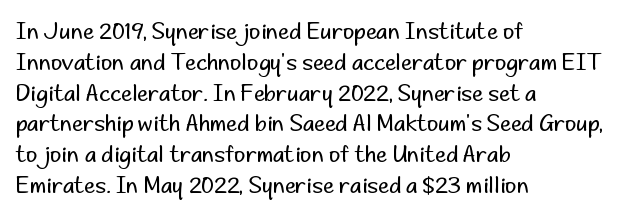
The image shows 22 px text type, upright; set left-aligned, normal line spacing (1.4x), normal letter spacing, not underlined.
